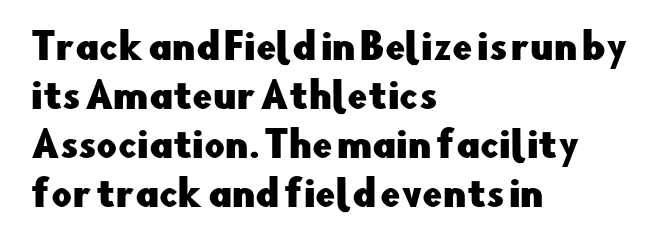
Q: Is the text italic (slanted)? A: No, it is upright.
Q: Is the typeface a serif or a sans-serif typeface? A: Sans-serif.
Q: Is the text underlined? A: No.
Q: How is the paragraph aligned? A: Left-aligned.
Q: Is the spacing between letters normal or unusually wide? A: Normal.
Q: Is the spacing between lines tight, normal or loose? A: Normal.
Q: Width (condensed, normal, or wide)? A: Normal.
Q: Stroke contrast? A: Low.
Q: x-height? A: Small.
Q: Monospaced? A: No.
